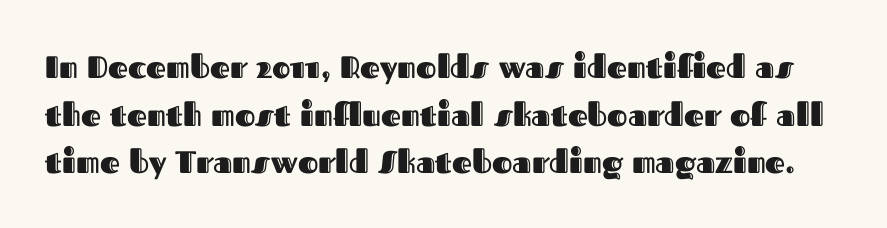
{"italic": "no", "width": "normal", "x_height": "medium", "monospaced": "no", "underline": "no", "line_spacing": "normal", "line_spacing_ratio": 1.54, "letter_spacing": "normal", "letter_spacing_em": 0.0, "glyph_px": 31}
